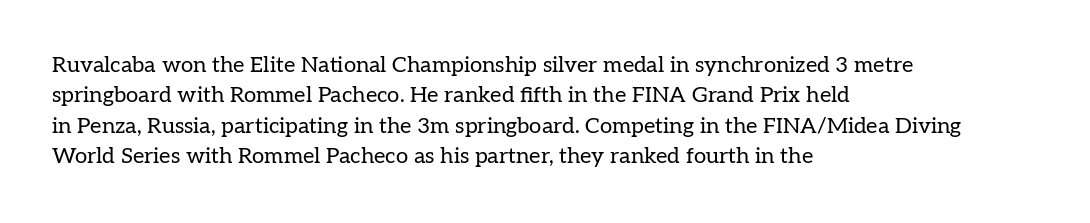
The image shows 22 px text type, upright; set left-aligned, normal line spacing (1.38x), normal letter spacing, not underlined.
